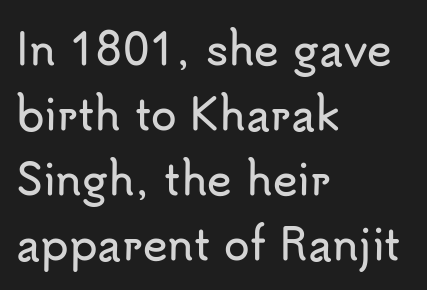
Q: Is the text italic (slanted)? A: No, it is upright.
Q: Is the typeface a serif or a sans-serif typeface? A: Sans-serif.
Q: Is the text underlined? A: No.
Q: How is the paragraph aligned? A: Left-aligned.
Q: Is the spacing between letters normal or unusually wide? A: Normal.
Q: Is the spacing between lines tight, normal or loose? A: Normal.
Q: Width (condensed, normal, or wide)? A: Normal.
Q: Stroke contrast? A: Low.
Q: x-height? A: Small.
Q: Monospaced? A: No.
